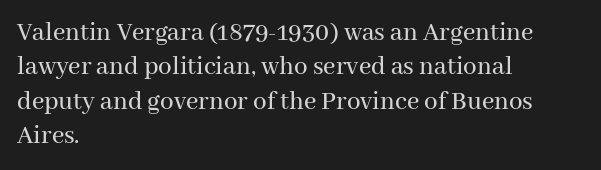
{"italic": "no", "underline": "no", "align": "left", "line_spacing": "normal", "line_spacing_ratio": 1.27, "letter_spacing": "normal", "letter_spacing_em": 0.0, "glyph_px": 27}
